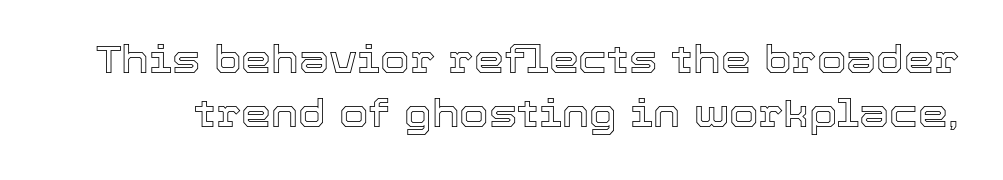
This rendering leaves character spacing at its baseline value. This rendering features lettering with no underline. Characters remain perfectly vertical along every line. Regular leading. Think of a printed novel: that variable character pitch is what you see here.
